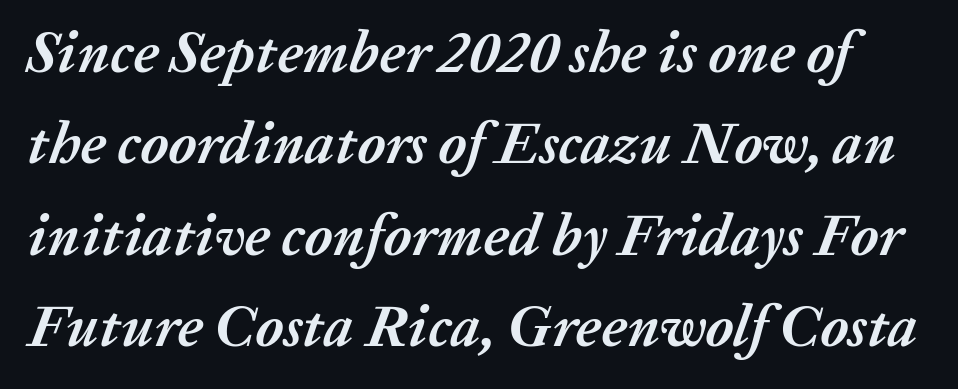
{"italic": "yes", "lean": "right", "slant_degrees": 20, "bold": "yes", "weight": "semibold", "width": "normal", "stroke_contrast": "medium", "x_height": "medium", "monospaced": "no", "underline": "no", "line_spacing": "normal", "line_spacing_ratio": 1.55, "letter_spacing": "normal", "letter_spacing_em": 0.0, "glyph_px": 59}
